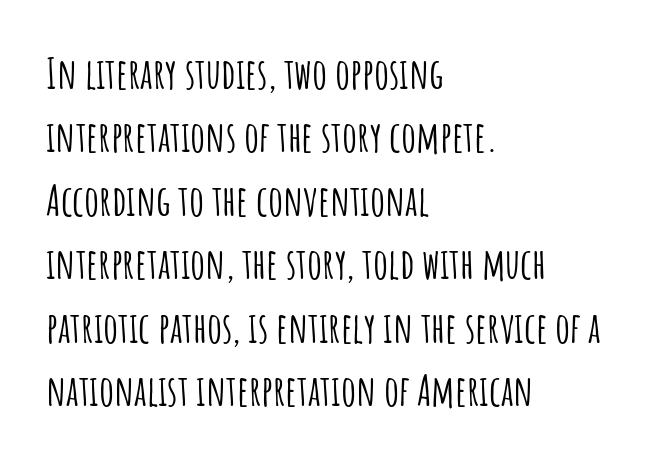
Posture: straight, roman, zero tilt. Examine the stroke ends and you'll find no serifs. Has an underline been added? It has not. Note the varied advance widths — an 'i' is clearly narrower than an 'm'. These lines stack with their left ends in a neat column.
